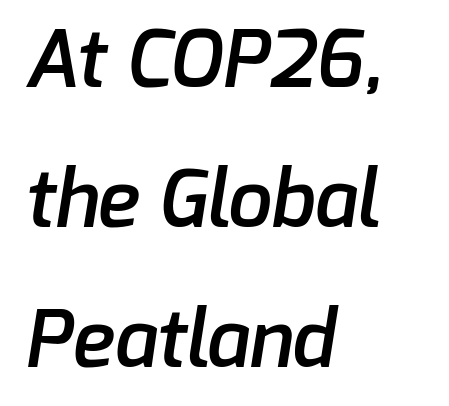
The image shows 79 px semibold sans-serif type; set left-aligned, line spacing 1.77x, normal letter spacing, not underlined; low stroke contrast and a medium x-height.
